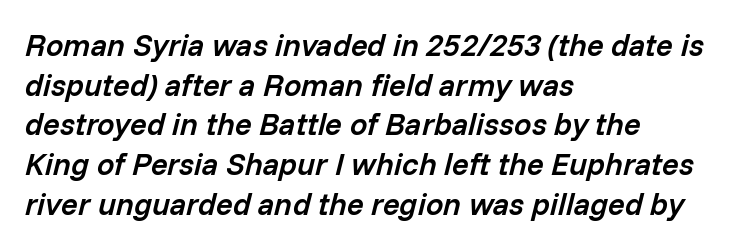
{"italic": "yes", "lean": "right", "slant_degrees": 14, "bold": "semi", "weight": "semibold", "width": "normal", "stroke_contrast": "low", "x_height": "medium", "monospaced": "no", "underline": "no", "align": "left", "line_spacing": "normal", "line_spacing_ratio": 1.28, "letter_spacing": "normal", "letter_spacing_em": 0.0, "glyph_px": 31}
